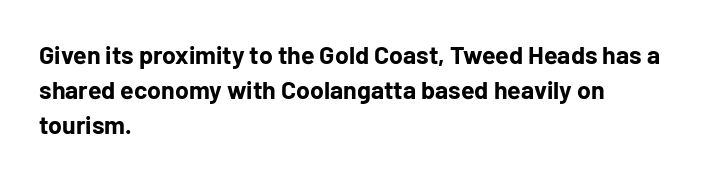
Q: Is the text bold? A: Yes.
Q: Is the text italic (slanted)? A: No, it is upright.
Q: Is the text underlined? A: No.
Q: How is the paragraph aligned? A: Left-aligned.
Q: Is the spacing between letters normal or unusually wide? A: Normal.
Q: Is the spacing between lines tight, normal or loose? A: Normal.
